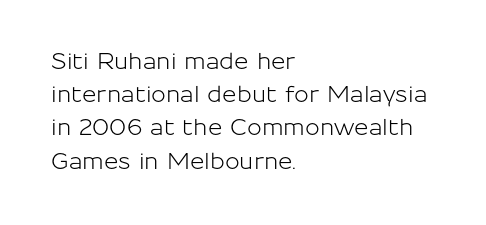
These lines keep a tight, regular rhythm from letter to letter. Vertical spacing — default. No word sits above an underline. The setting favours the left margin, as ordinary paragraphs usually do. The font's upright variant was chosen for this text.
